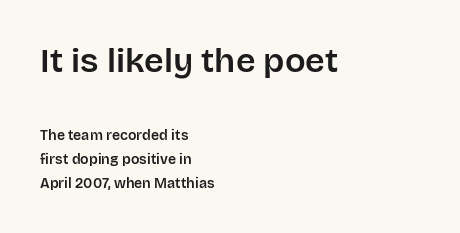
Q: Is the text italic (slanted)? A: No, it is upright.
Q: Is the typeface a serif or a sans-serif typeface? A: Sans-serif.
Q: Is the text underlined? A: No.
Q: How is the paragraph aligned? A: Left-aligned.
Q: Is the spacing between letters normal or unusually wide? A: Normal.
Q: Which block of text is set in a larger size, the first (top) or the second (bottom)? A: The first (top) one.
Q: Width (condensed, normal, or wide)? A: Normal.
Q: Stroke contrast? A: Low.
Q: x-height? A: Large.
Q: Monospaced? A: No.
